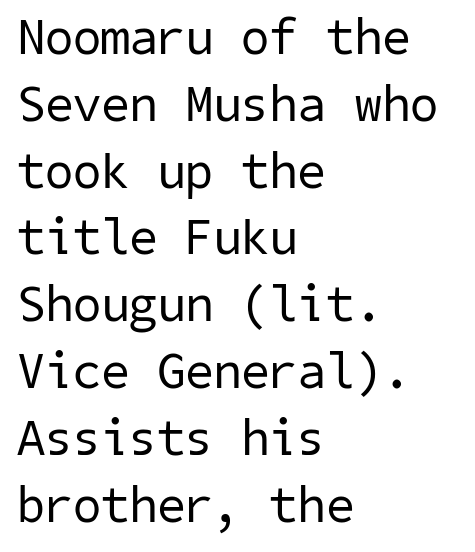
Q: Is the text bold? A: No.
Q: Is the typeface a serif or a sans-serif typeface? A: Sans-serif.
Q: Is the text underlined? A: No.
Q: How is the paragraph aligned? A: Left-aligned.
Q: Is the spacing between letters normal or unusually wide? A: Normal.
Q: Is the spacing between lines tight, normal or loose? A: Normal.
Q: Width (condensed, normal, or wide)? A: Normal.
Q: Stroke contrast? A: Low.
Q: x-height? A: Medium.
